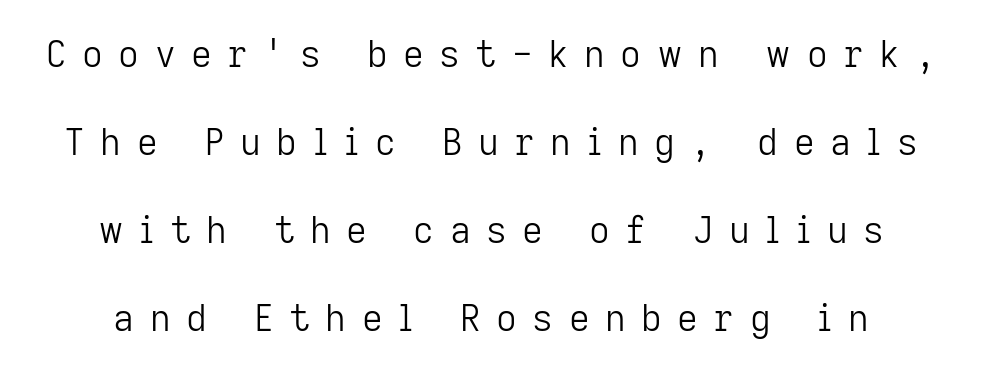
The image shows 36 px light sans-serif type, upright; set loose line spacing (2.44x), unusually wide letter spacing (+0.43 em), not underlined; low stroke contrast and a medium x-height.
